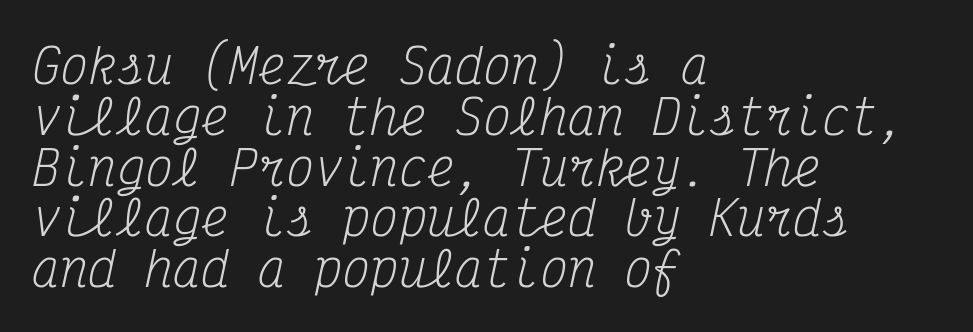
Tracking here is standard; glyphs follow each other at the usual distance. The paragraph shown leans on its left margin. An italicized treatment has been applied to the whole sample. No word sits above an underline.
